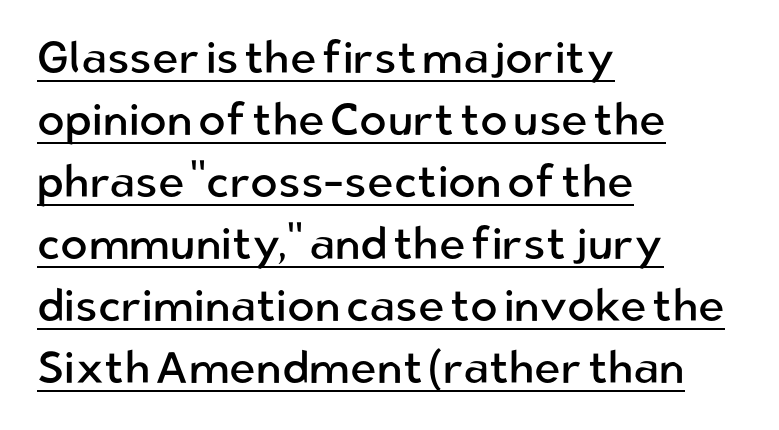
The image shows 45 px regular-weight sans-serif type, upright; set left-aligned, normal line spacing (1.38x), normal letter spacing, underlined; low stroke contrast and a medium x-height.
